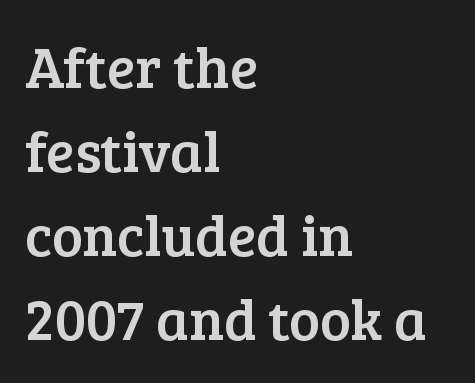
{"serif": "yes", "italic": "no", "width": "normal", "stroke_contrast": "low", "x_height": "medium", "monospaced": "no", "underline": "no", "align": "left", "line_spacing": "normal", "line_spacing_ratio": 1.45, "letter_spacing": "normal", "letter_spacing_em": 0.0, "glyph_px": 58}
